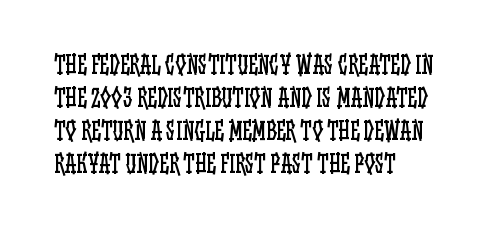
Q: Is the text bold? A: No.
Q: Is the text italic (slanted)? A: No, it is upright.
Q: Is the text underlined? A: No.
Q: How is the paragraph aligned? A: Left-aligned.
Q: Is the spacing between letters normal or unusually wide? A: Normal.
Q: Is the spacing between lines tight, normal or loose? A: Normal.
